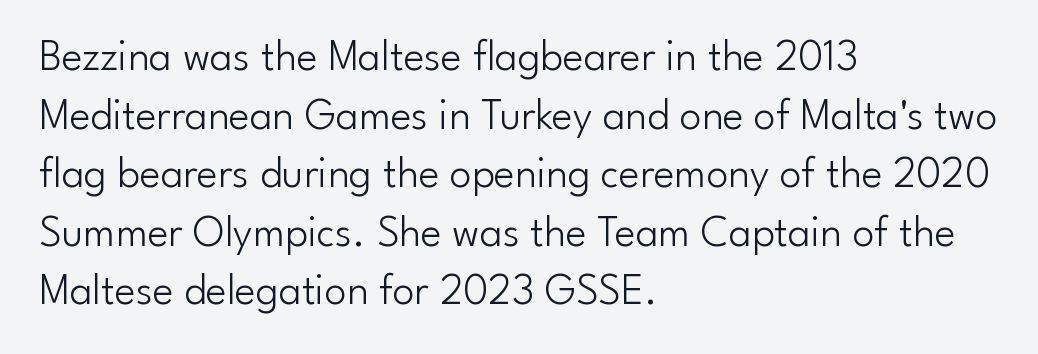
The image shows 44 px light sans-serif type, upright; set left-aligned, normal line spacing (1.33x), normal letter spacing, not underlined; low stroke contrast and a small x-height.
